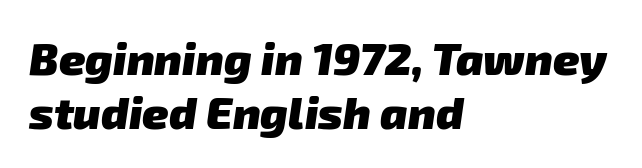
The image shows 45 px heavy sans-serif type; set left-aligned, line spacing 1.21x, normal letter spacing, not underlined; low stroke contrast and a medium x-height.
